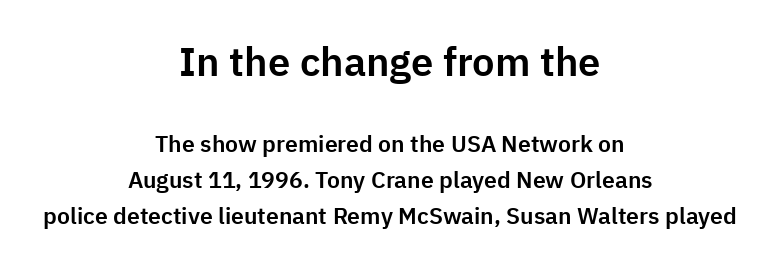
{"serif": "no", "italic": "no", "width": "normal", "stroke_contrast": "low", "x_height": "medium", "monospaced": "no", "underline": "no", "align": "center", "line_spacing": "normal", "line_spacing_ratio": 1.57, "letter_spacing": "normal", "letter_spacing_em": 0.0, "larger_block": "first", "size_ratio": 1.74, "glyph_px": 40}
